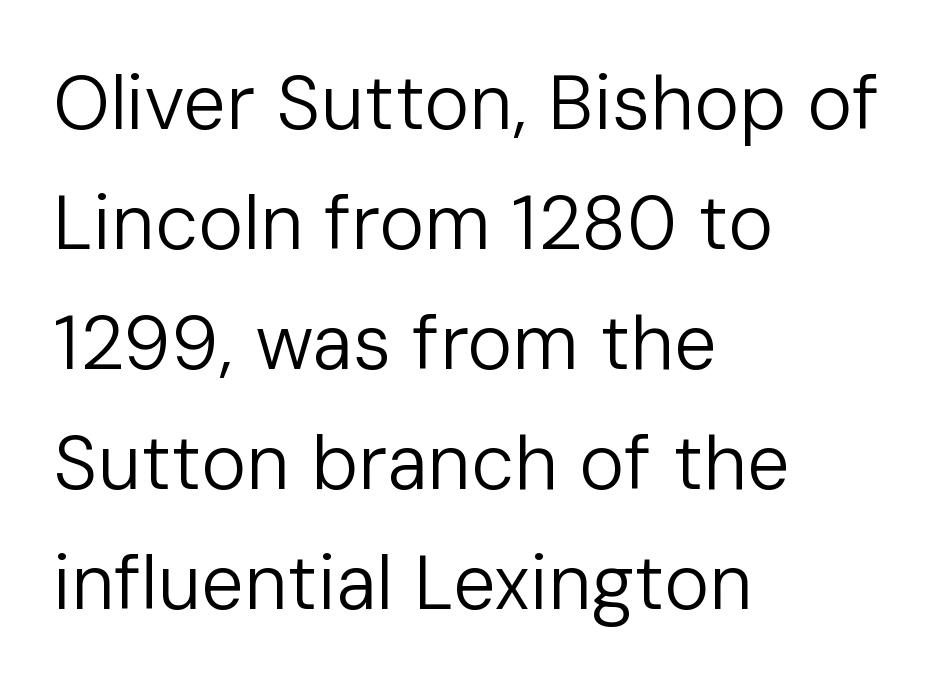
{"serif": "no", "italic": "no", "bold": "no", "weight": "regular", "width": "normal", "stroke_contrast": "low", "x_height": "medium", "monospaced": "no", "underline": "no", "align": "left", "line_spacing": "normal", "line_spacing_ratio": 1.58, "letter_spacing": "normal", "letter_spacing_em": 0.0, "glyph_px": 76}
